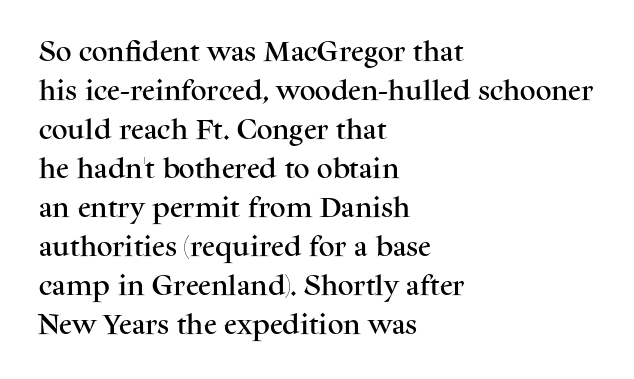
Inter-character spacing is left at the font's built-in metrics. Only glyphs here, with clear space below each row. The paragraph has a hard left edge and a soft right edge. A roman cut, with each character standing at attention.
